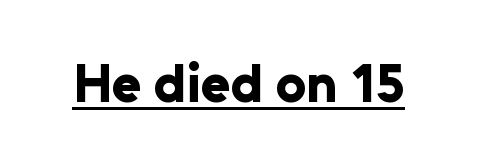
{"serif": "no", "italic": "no", "bold": "yes", "weight": "bold", "width": "normal", "stroke_contrast": "low", "x_height": "medium", "monospaced": "no", "underline": "yes", "letter_spacing": "normal", "letter_spacing_em": 0.0, "glyph_px": 54}
